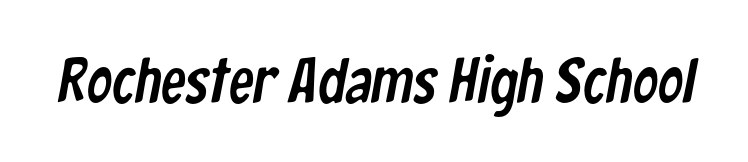
{"serif": "no", "width": "condensed", "stroke_contrast": "low", "x_height": "medium", "monospaced": "no", "underline": "no", "letter_spacing": "normal", "letter_spacing_em": 0.0, "glyph_px": 63}
